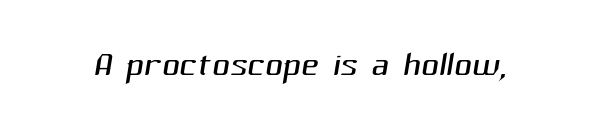
Q: Is the text bold? A: No.
Q: Is the typeface a serif or a sans-serif typeface? A: Sans-serif.
Q: Is the text underlined? A: No.
Q: Is the spacing between letters normal or unusually wide? A: Normal.
Q: Width (condensed, normal, or wide)? A: Normal.
Q: Stroke contrast? A: Medium.
Q: x-height? A: Medium.
Q: Monospaced? A: No.
